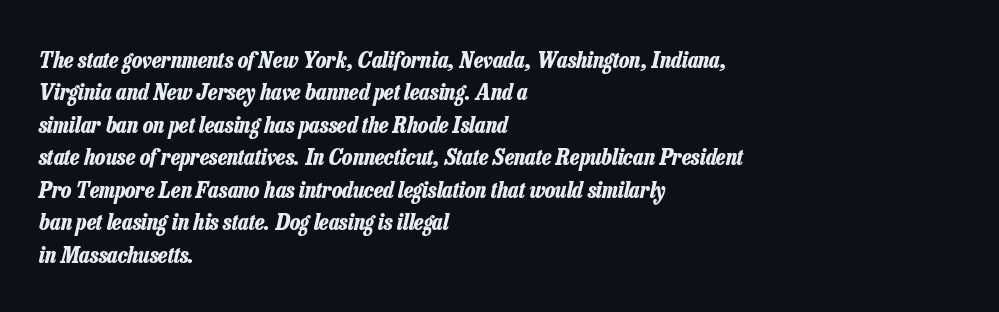
Q: Is the text bold? A: Yes.
Q: Is the text italic (slanted)? A: Yes, it leans right by about 13 degrees.
Q: Is the text underlined? A: No.
Q: How is the paragraph aligned? A: Left-aligned.
Q: Is the spacing between letters normal or unusually wide? A: Normal.
Q: Is the spacing between lines tight, normal or loose? A: Normal.
